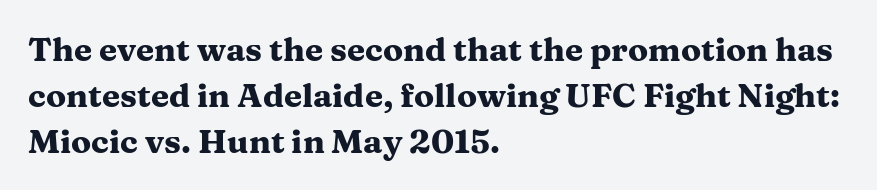
The image shows 33 px heavy, wide serif type, upright; set left-aligned, normal line spacing (1.39x), normal letter spacing, not underlined; medium stroke contrast and a medium x-height.
